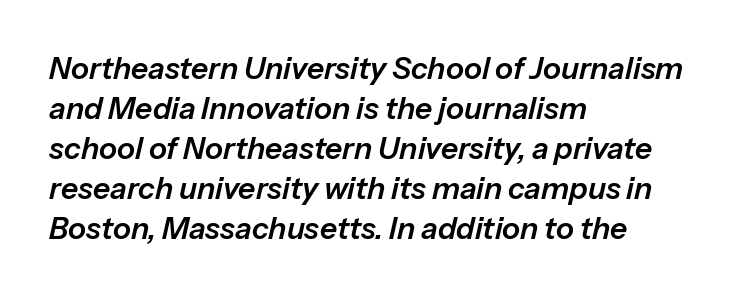
The image shows 30 px text type, italic (leaning right); set left-aligned, normal line spacing (1.33x), normal letter spacing, not underlined; low stroke contrast and a medium x-height.
